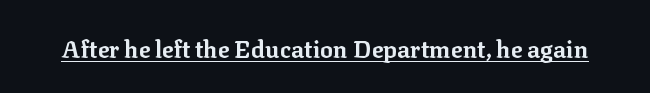
Students, observe the line beneath the letters — that is underlining. Upright lettering throughout. Summary of weight: heavy, a full bold. Here the glyphs are tracked normally, forming tight word shapes.
